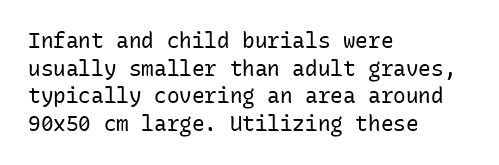
{"italic": "no", "bold": "no", "underline": "no", "align": "left", "line_spacing": "normal", "line_spacing_ratio": 1.31, "letter_spacing": "normal", "letter_spacing_em": 0.0, "glyph_px": 21}
